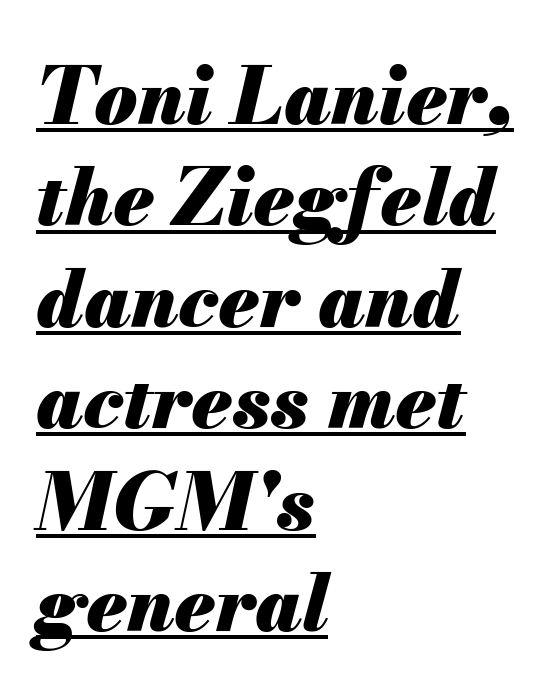
Q: Is the text bold? A: Yes.
Q: Is the text italic (slanted)? A: Yes, it leans right by about 13 degrees.
Q: Is the text underlined? A: Yes.
Q: How is the paragraph aligned? A: Left-aligned.
Q: Is the spacing between letters normal or unusually wide? A: Normal.
Q: Is the spacing between lines tight, normal or loose? A: Normal.
Q: Width (condensed, normal, or wide)? A: Normal.
Q: Stroke contrast? A: Medium.
Q: x-height? A: Small.
Q: Monospaced? A: No.
